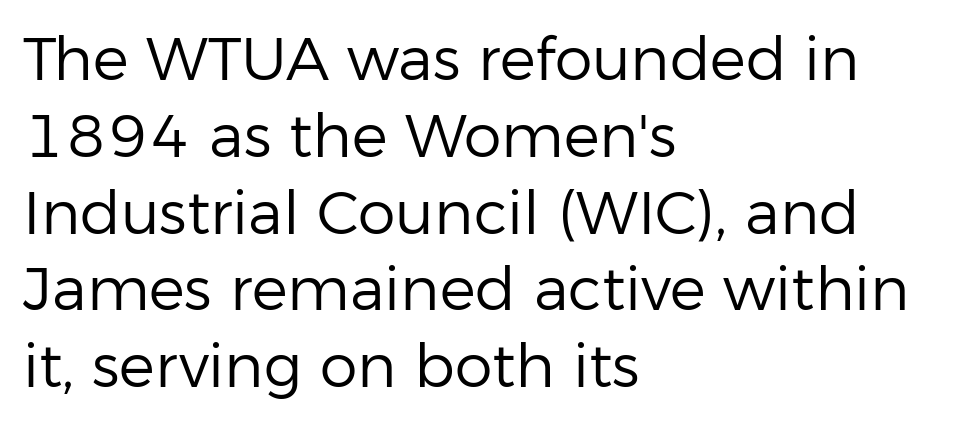
Posture: vertical. Plain, unruled lines of type. Varying glyph widths throughout — classic text-font behaviour. Bold? No — there's no thickening of the strokes. Notice how the passage keeps a crisp vertical edge on the left only. The characters display no serif detailing; their extremities are plain.
